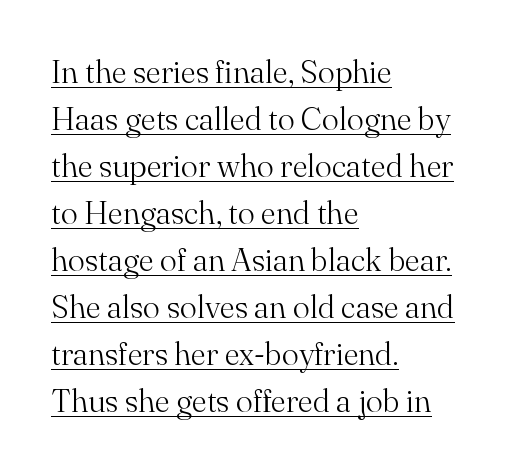
Here the designer chose a conventional face with non-uniform glyph widths. Glyph-to-glyph distance matches everyday printed text. The strokes are not fattened; the text isn't bold. Horizontal bands of white between lines are of average thickness. The typography opts for an upright posture over an oblique one. In CSS terms this would be text-align: left.
